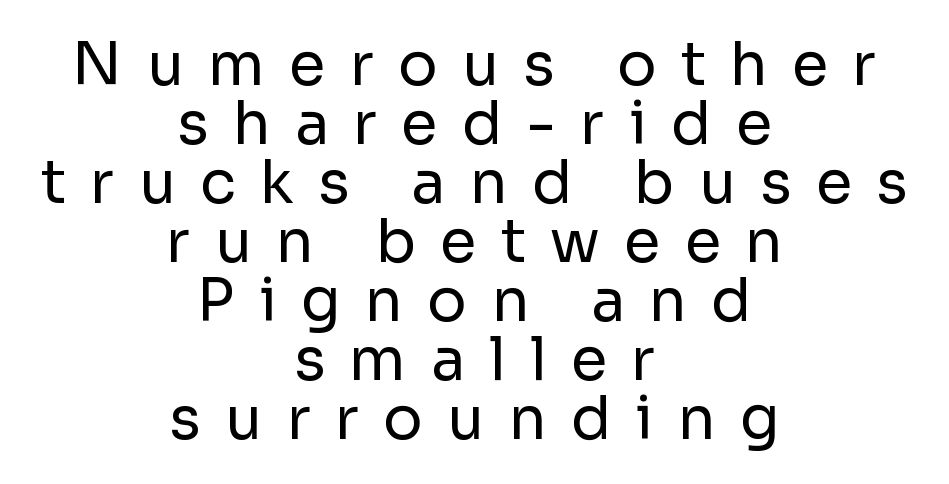
There is plenty of visible air inserted between adjacent glyphs. Varying glyph widths throughout — classic text-font behaviour. The baseline area is clear. Unbolded letterforms with no extra heft. Examine the stroke ends and you'll find no serifs. The rag falls on both sides of this text block equally.
